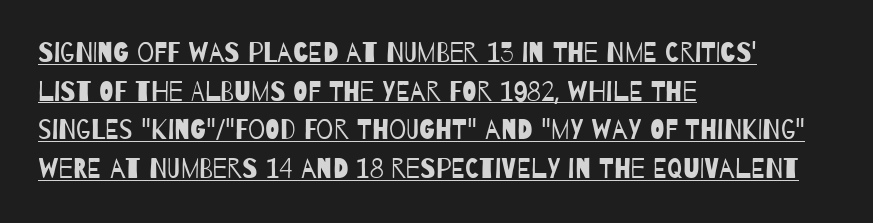
{"bold": "no", "underline": "yes", "align": "left", "line_spacing": "normal", "line_spacing_ratio": 1.43, "letter_spacing": "normal", "letter_spacing_em": 0.0, "glyph_px": 27}
